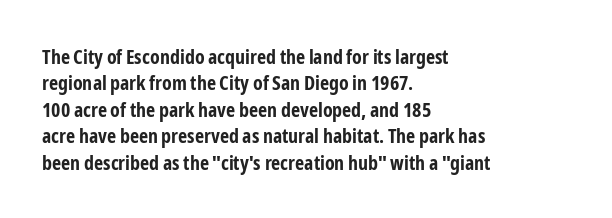
The image shows 20 px bold type, upright; set left-aligned, normal line spacing (1.32x), normal letter spacing, not underlined.
